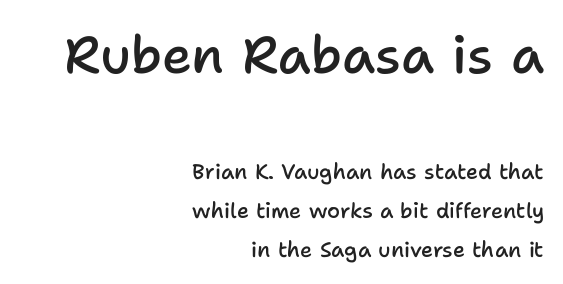
This rendering features lettering with no underline. Nope, not italic — everything's standing straight. A somewhat darkened texture: the type is semibold rather than bold. The first block has been scaled up relative to the second.
